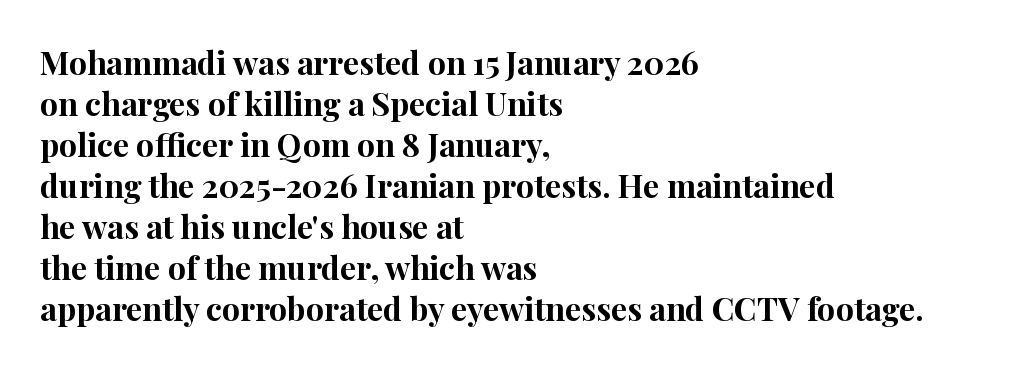
{"serif": "yes", "italic": "no", "bold": "yes", "weight": "bold", "width": "normal", "stroke_contrast": "high", "x_height": "medium", "monospaced": "no", "underline": "no", "align": "left", "line_spacing": "normal", "line_spacing_ratio": 1.28, "letter_spacing": "normal", "letter_spacing_em": 0.0, "glyph_px": 32}
